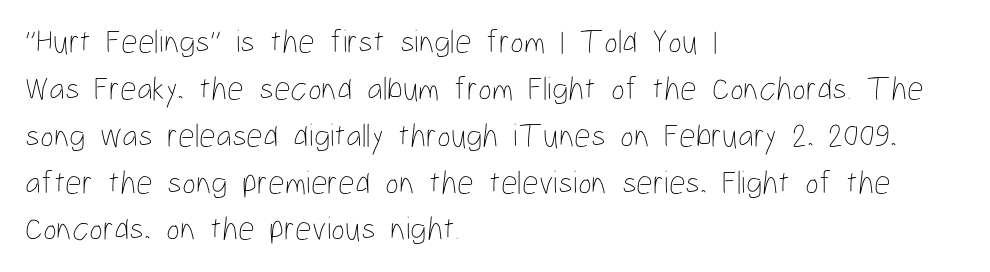
The image shows 33 px thin, condensed type, upright; set left-aligned, normal line spacing (1.42x), normal letter spacing, not underlined; low stroke contrast and a medium x-height.
